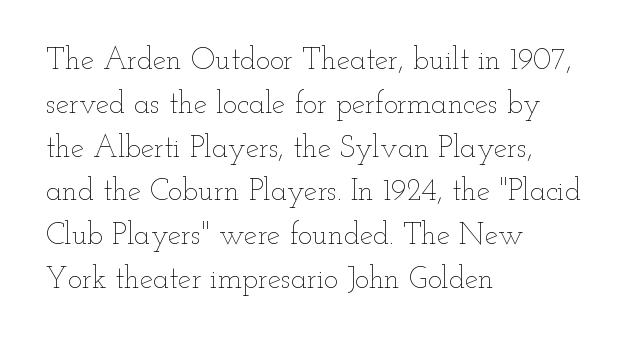
Q: Is the text bold? A: No.
Q: Is the text italic (slanted)? A: No, it is upright.
Q: Is the text underlined? A: No.
Q: How is the paragraph aligned? A: Left-aligned.
Q: Is the spacing between letters normal or unusually wide? A: Normal.
Q: Is the spacing between lines tight, normal or loose? A: Normal.
Q: Width (condensed, normal, or wide)? A: Wide.
Q: Stroke contrast? A: Low.
Q: x-height? A: Small.
Q: Monospaced? A: No.
